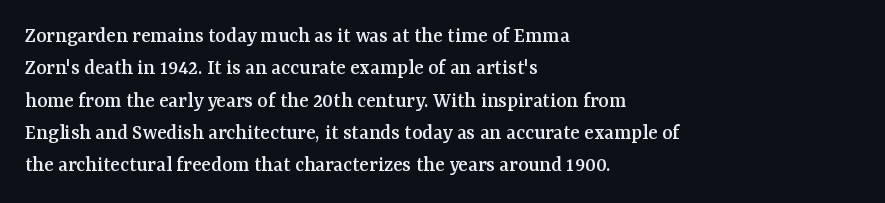
The image shows 22 px text type, upright; set left-aligned, normal line spacing (1.47x), normal letter spacing, not underlined.
